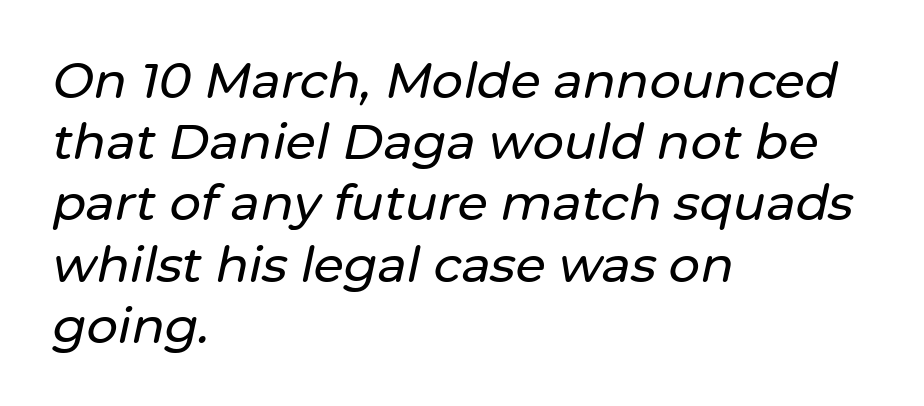
There's an unmistakable incline to the writing here. Underline: absent. Each new line begins a customary step beneath the previous one. Do the characters align in a grid? No, the font is proportional. Notice how the passage keeps a crisp vertical edge on the left only. How are the letters spaced? Ordinarily, with no added tracking.
